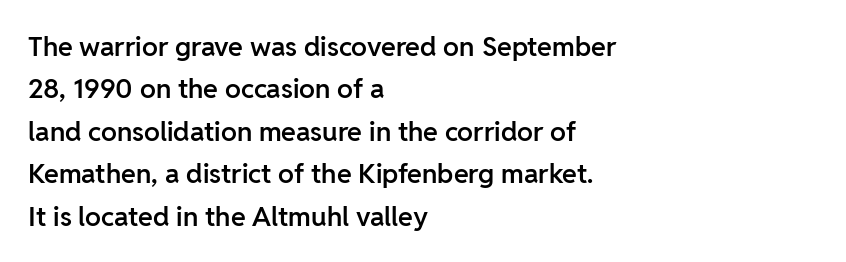
The image shows 27 px text type, upright; set left-aligned, normal line spacing (1.57x), normal letter spacing, not underlined.
